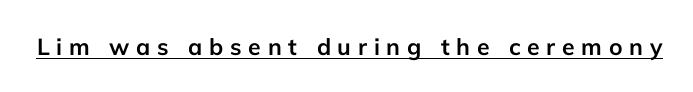
Q: Is the text bold? A: Yes.
Q: Is the text italic (slanted)? A: No, it is upright.
Q: Is the text underlined? A: Yes.
Q: Is the spacing between letters normal or unusually wide? A: Unusually wide.
